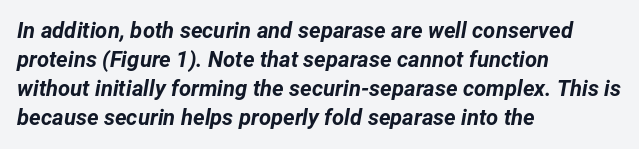
{"italic": "yes", "lean": "right", "slant_degrees": 12, "bold": "yes", "underline": "no", "align": "left", "line_spacing": "normal", "line_spacing_ratio": 1.32, "letter_spacing": "normal", "letter_spacing_em": 0.0, "glyph_px": 22}
